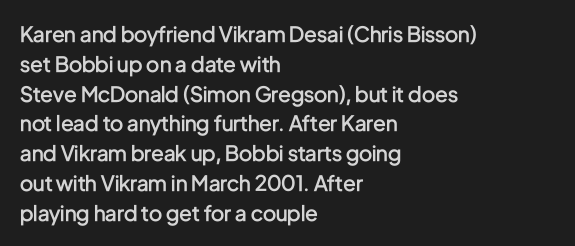
Every row of glyphs begins at an identical x-position on the left. Underlining? Definitely not there. What's the leading like? Ordinary, nothing unusual. The tracking reads as untouched default to a designer's eye. A fair bit of extra ink — the face is semibold, not bold.
